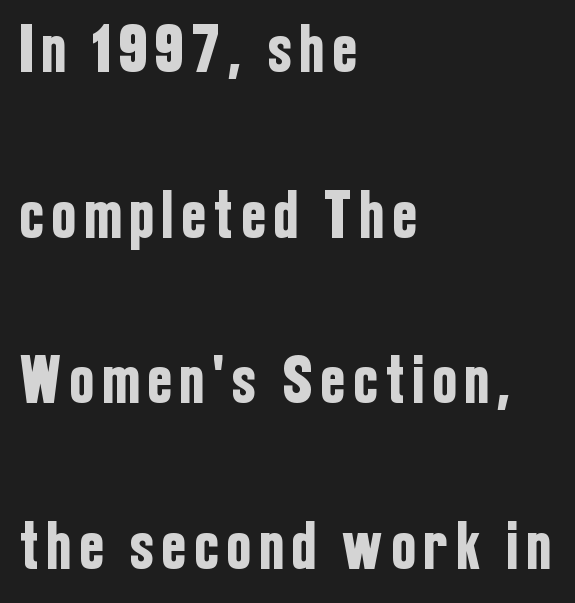
Q: Is the text italic (slanted)? A: No, it is upright.
Q: Is the typeface a serif or a sans-serif typeface? A: Sans-serif.
Q: Is the text underlined? A: No.
Q: How is the paragraph aligned? A: Left-aligned.
Q: Is the spacing between lines tight, normal or loose? A: Loose.
Q: Width (condensed, normal, or wide)? A: Condensed.
Q: Stroke contrast? A: Low.
Q: x-height? A: Medium.
Q: Monospaced? A: No.
